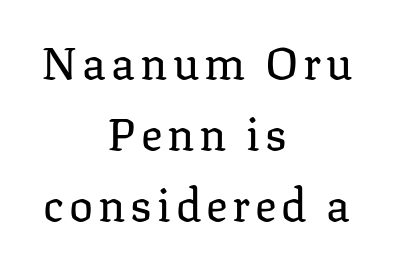
Little horizontal feet cap the strokes, marking this as serif type. Unbolded letterforms with no extra heft. Each row of text sits above clean, open space. The rendering uses natural spacing where letterforms have individual widths.
